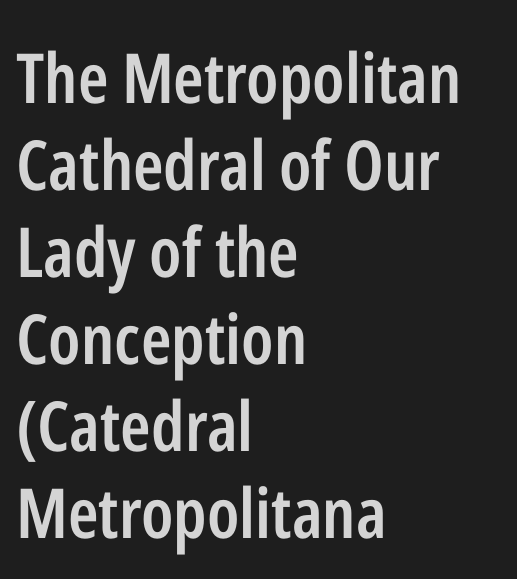
Q: Is the text bold? A: Semi-bold.
Q: Is the text italic (slanted)? A: No, it is upright.
Q: Is the typeface a serif or a sans-serif typeface? A: Sans-serif.
Q: Is the text underlined? A: No.
Q: How is the paragraph aligned? A: Left-aligned.
Q: Is the spacing between letters normal or unusually wide? A: Normal.
Q: Is the spacing between lines tight, normal or loose? A: Normal.
Q: Width (condensed, normal, or wide)? A: Condensed.
Q: Stroke contrast? A: Low.
Q: x-height? A: Medium.
Q: Monospaced? A: No.
